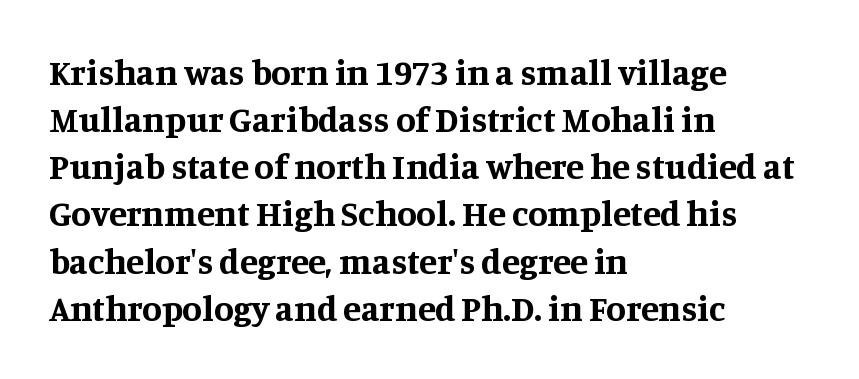
{"serif": "yes", "italic": "no", "bold": "yes", "weight": "bold", "width": "normal", "stroke_contrast": "medium", "x_height": "large", "monospaced": "no", "underline": "no", "align": "left", "line_spacing": "normal", "line_spacing_ratio": 1.31, "letter_spacing": "normal", "letter_spacing_em": 0.0, "glyph_px": 36}
